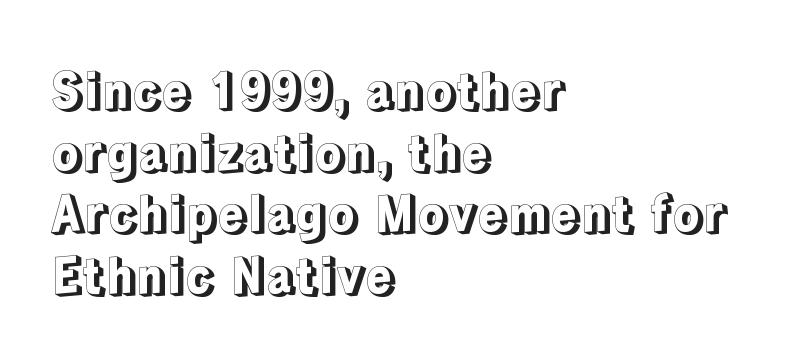
{"italic": "no", "width": "normal", "x_height": "medium", "monospaced": "no", "underline": "no", "align": "left", "line_spacing": "normal", "line_spacing_ratio": 1.26, "letter_spacing": "normal", "letter_spacing_em": 0.0, "glyph_px": 49}
